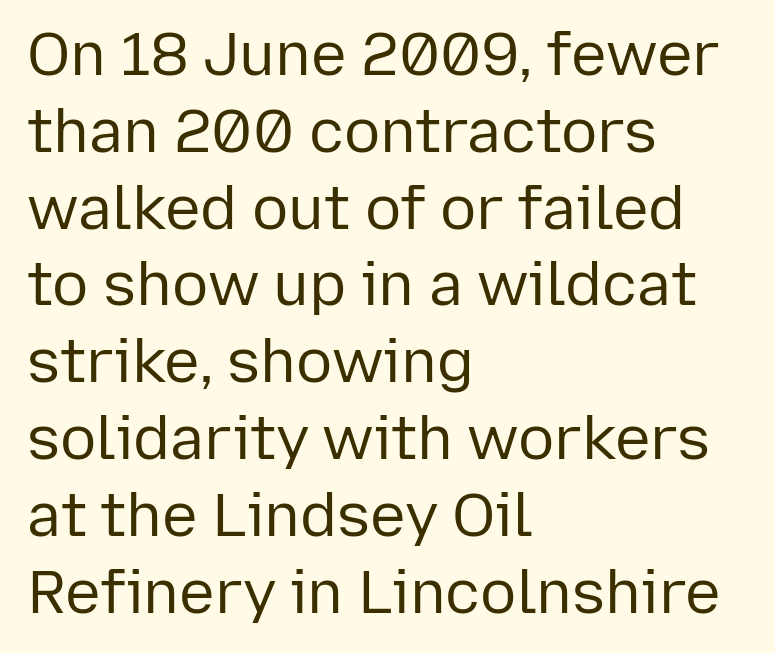
The image shows 60 px regular-weight sans-serif type, upright; set left-aligned, normal line spacing (1.28x), normal letter spacing, not underlined; low stroke contrast and a medium x-height.
